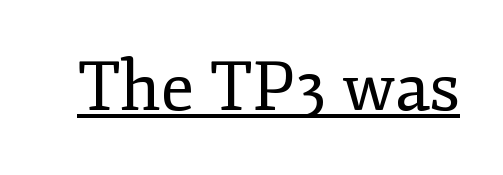
No heavy texture on the line: the type isn't bold. Posture: straight, roman, zero tilt. Compared with undecorated copy, this sample adds a rule below the words. Is the letter spacing exaggerated? No — it looks like the ordinary default. Proportional: the letters do not fall into vertical columns. Serif or sans? Serif — the stroke terminals have little feet.
